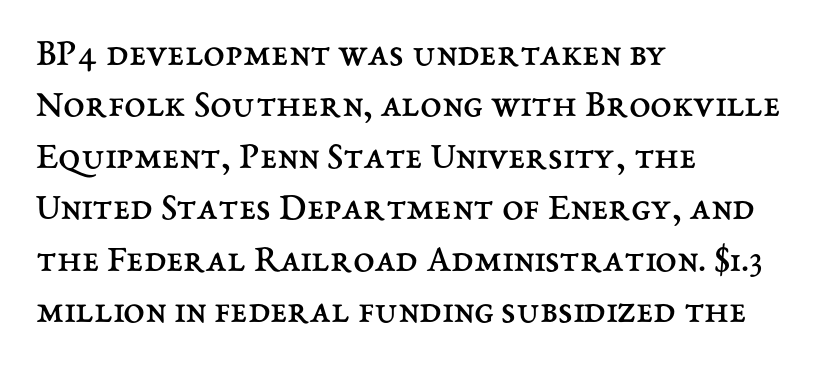
{"italic": "no", "bold": "no", "weight": "regular", "width": "normal", "stroke_contrast": "medium", "x_height": "medium", "monospaced": "no", "underline": "no", "align": "left", "line_spacing": "normal", "line_spacing_ratio": 1.32, "letter_spacing": "normal", "letter_spacing_em": 0.0, "glyph_px": 39}
